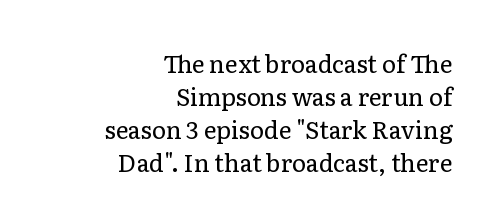
The image shows 24 px text type, upright; set right-aligned, normal line spacing (1.37x), normal letter spacing, not underlined.
